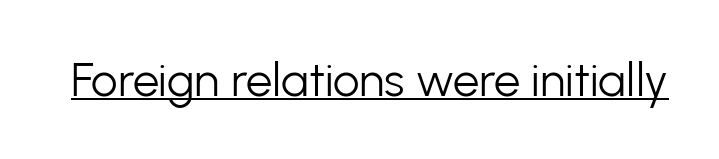
These glyphs show unthickened strokes, regular width or finer. This sample has the flowing, uneven cadence of proportional lettering. Observe the ordinary spacing: letters are neighbours, not strangers. The characters display no serif detailing; their extremities are plain. The lettering holds an erect, upright posture throughout.
